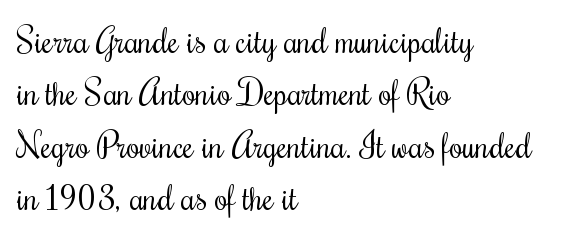
No letter is thick-stroked: the sample isn't bold. In terms of letterform style, serifs are clearly present. These lines keep a tight, regular rhythm from letter to letter. Has an underline been added? It has not.
